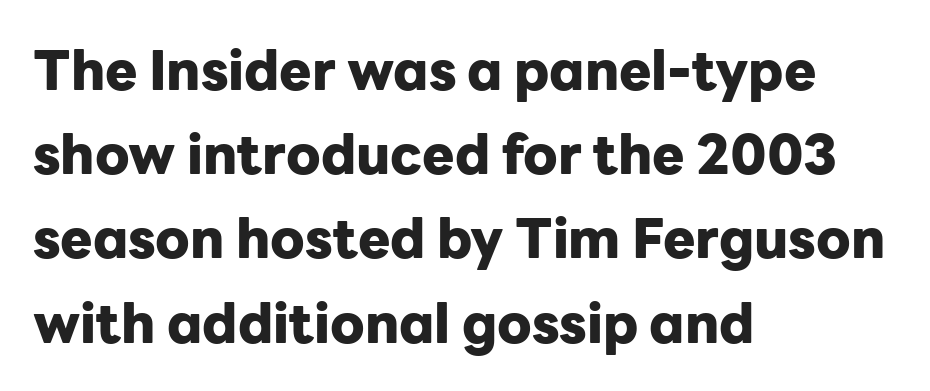
The image shows 54 px heavy sans-serif type, upright; set left-aligned, normal line spacing (1.56x), normal letter spacing, not underlined; low stroke contrast and a medium x-height.
